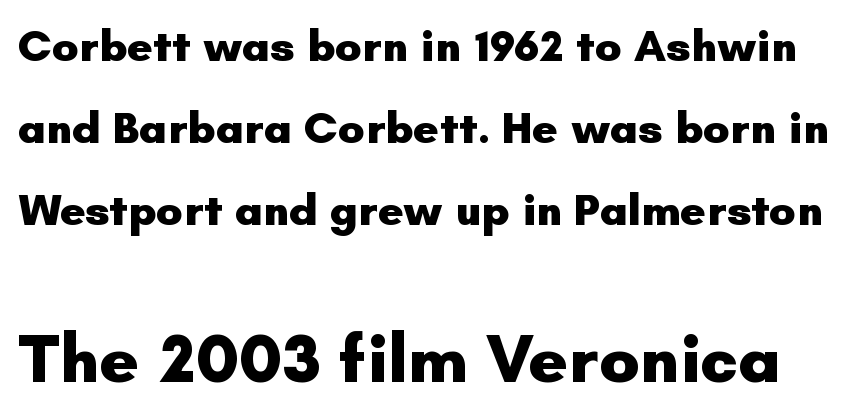
The image shows 68 px heavy sans-serif type, upright; set line spacing 1.82x, normal letter spacing, not underlined; the second (bottom) block is 1.51x larger; low stroke contrast and a small x-height.
